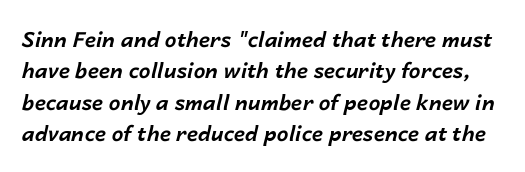
Q: Is the text bold? A: Yes.
Q: Is the text italic (slanted)? A: Yes, it leans right by about 14 degrees.
Q: Is the text underlined? A: No.
Q: Is the spacing between letters normal or unusually wide? A: Normal.
Q: Is the spacing between lines tight, normal or loose? A: Normal.
